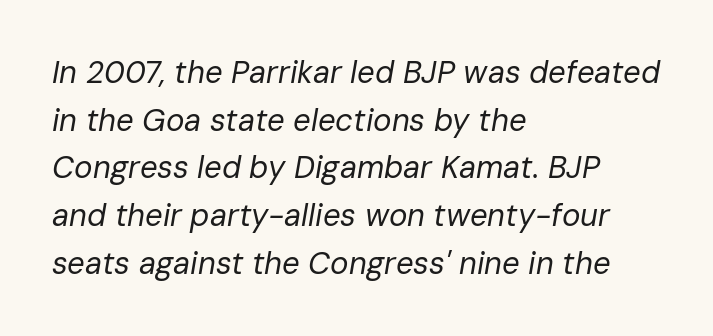
{"italic": "yes", "lean": "right", "slant_degrees": 10, "bold": "no", "weight": "regular", "width": "normal", "stroke_contrast": "low", "x_height": "medium", "monospaced": "no", "underline": "no", "align": "left", "line_spacing": "normal", "line_spacing_ratio": 1.54, "letter_spacing": "normal", "letter_spacing_em": 0.0, "glyph_px": 31}
